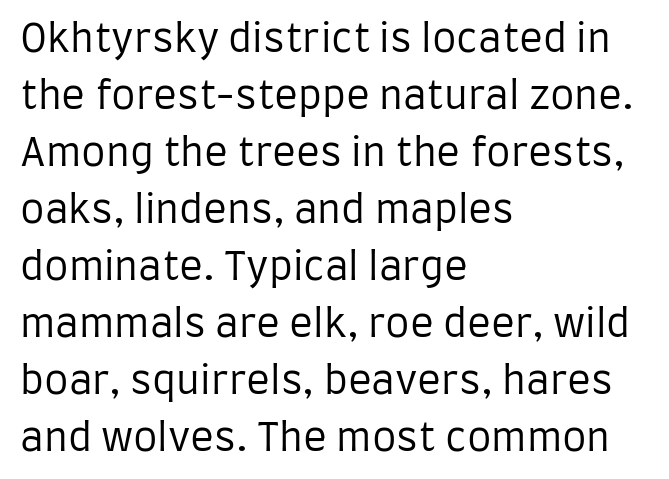
{"serif": "no", "italic": "no", "bold": "no", "weight": "regular", "width": "condensed", "stroke_contrast": "low", "x_height": "large", "monospaced": "no", "underline": "no", "align": "left", "line_spacing": "normal", "line_spacing_ratio": 1.46, "letter_spacing": "normal", "letter_spacing_em": 0.0, "glyph_px": 39}
